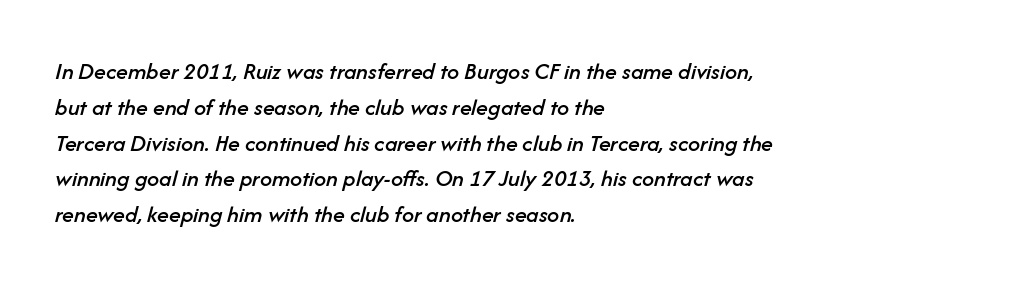
The image shows 24 px text type, italic (leaning right); set left-aligned, normal line spacing (1.49x), normal letter spacing, not underlined.
